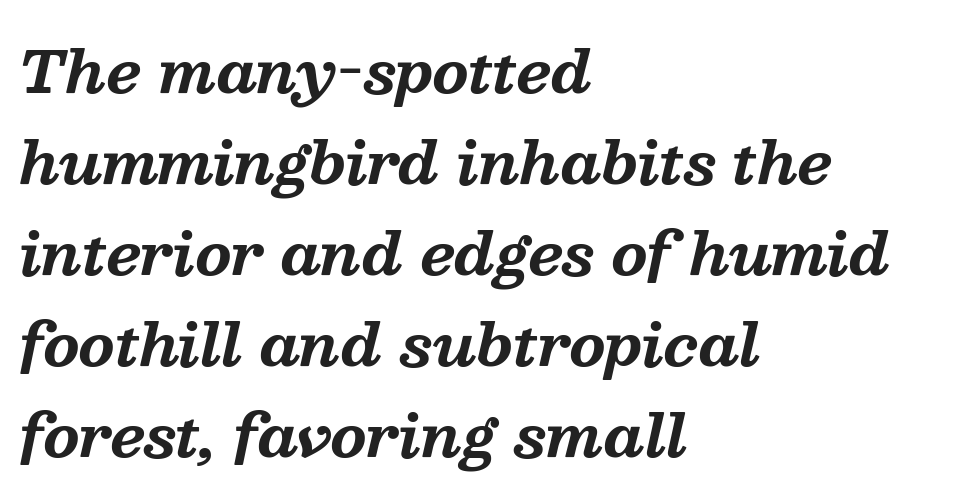
The image shows 58 px bold serif type, italic (leaning right); set left-aligned, normal line spacing (1.57x), normal letter spacing, not underlined; medium stroke contrast and a medium x-height.
